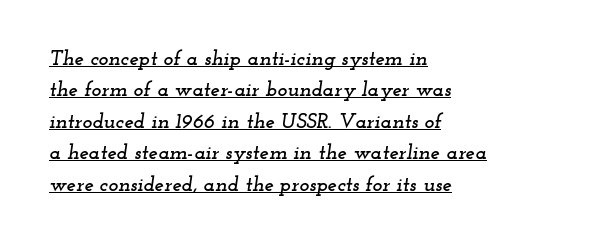
Q: Is the text italic (slanted)? A: Yes, it leans right by about 12 degrees.
Q: Is the text underlined? A: Yes.
Q: How is the paragraph aligned? A: Left-aligned.
Q: Is the spacing between letters normal or unusually wide? A: Normal.
Q: Is the spacing between lines tight, normal or loose? A: Normal.
